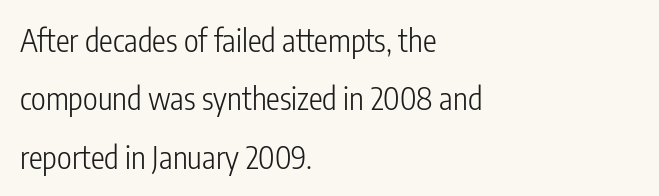
{"serif": "no", "italic": "no", "bold": "no", "weight": "light", "width": "condensed", "stroke_contrast": "low", "x_height": "medium", "monospaced": "no", "underline": "no", "align": "left", "line_spacing_ratio": 1.88, "letter_spacing": "normal", "letter_spacing_em": 0.0, "glyph_px": 31}
